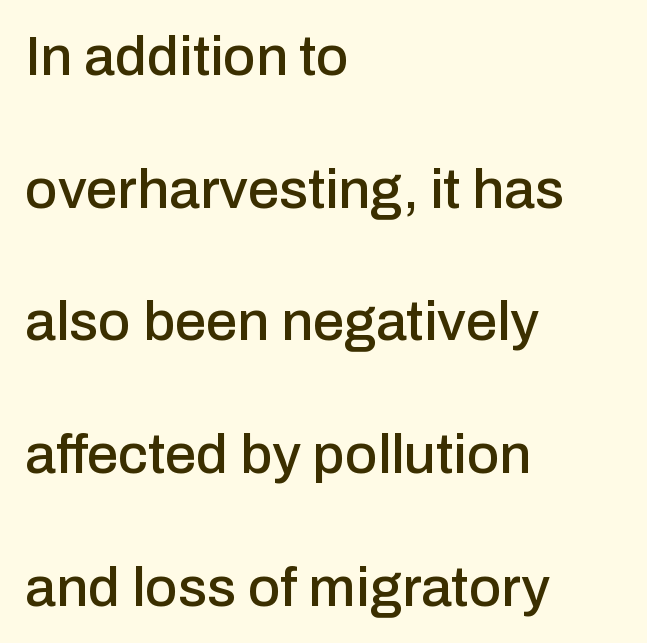
The image shows 56 px sans-serif type, upright; set left-aligned, loose line spacing (2.37x), normal letter spacing, not underlined; low stroke contrast and a medium x-height.
